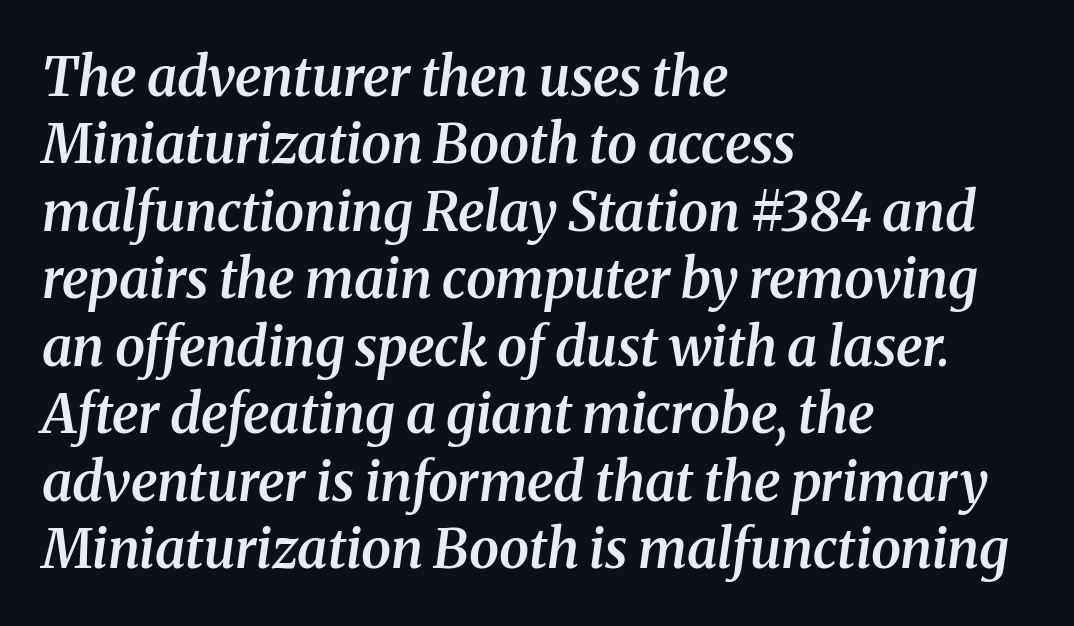
{"serif": "yes", "italic": "yes", "lean": "right", "slant_degrees": 8, "bold": "semi", "weight": "semibold", "width": "normal", "stroke_contrast": "medium", "x_height": "medium", "monospaced": "no", "underline": "no", "align": "left", "line_spacing": "normal", "line_spacing_ratio": 1.25, "letter_spacing": "normal", "letter_spacing_em": 0.0, "glyph_px": 54}
